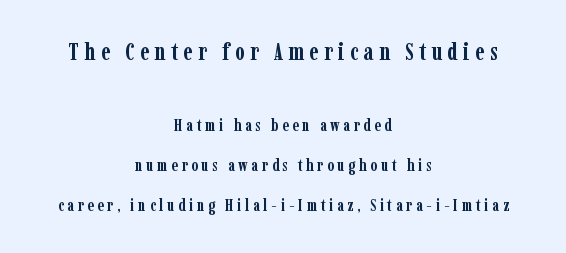
The image shows 25 px bold type, upright; set centered, loose line spacing (2.34x), unusually wide letter spacing (+0.21 em), not underlined; the first (top) block is 1.47x larger.
